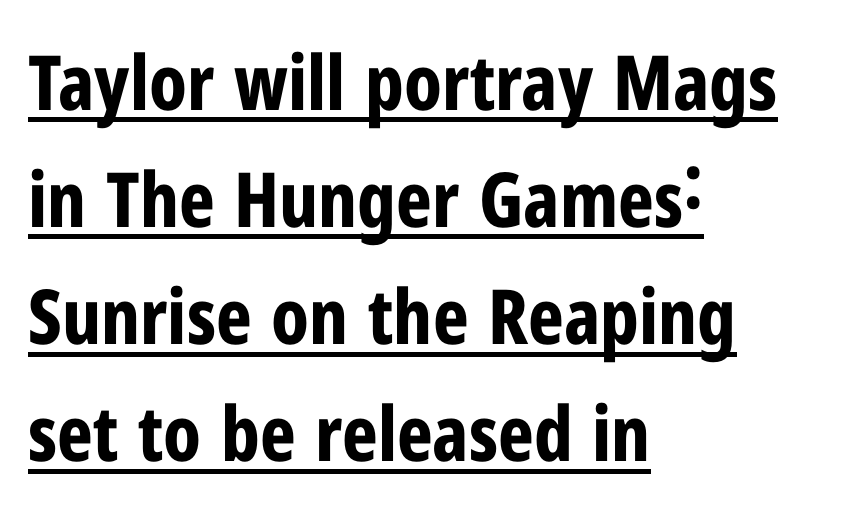
Reading down the block, your eye returns to a fixed left position each line. This is the regular roman posture of the typeface. Stroke thickness is high; the sample reads as a true bold. The designer left line spacing at the default. The passage shown is typeset with a sans-serif family. Look at the tracking — it's just the regular setting, nothing added.
